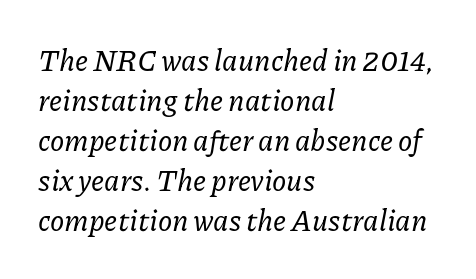
Words appear dense and cohesive because spacing is normal. The lines are quadded left. The letters carry serifs — small finishing strokes at the ends of their stems. Summary of vertical rhythm: regular, with standard interline spacing. The baseline area is clear.
